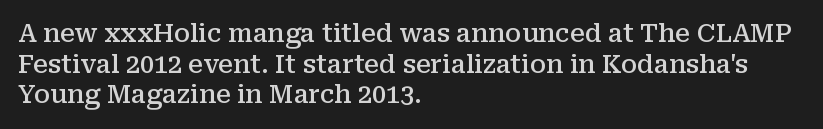
Q: Is the text bold? A: Semi-bold.
Q: Is the text italic (slanted)? A: No, it is upright.
Q: Is the text underlined? A: No.
Q: How is the paragraph aligned? A: Left-aligned.
Q: Is the spacing between letters normal or unusually wide? A: Normal.
